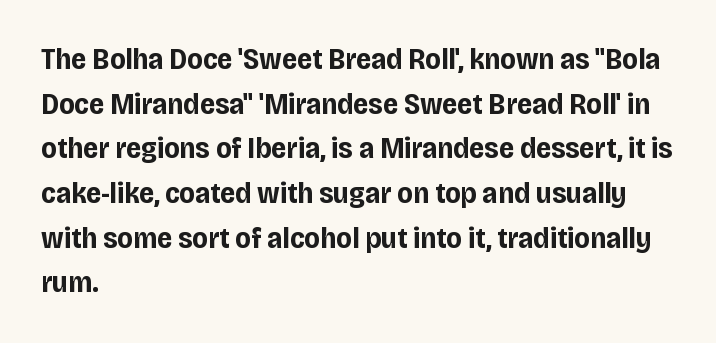
{"serif": "no", "italic": "no", "bold": "yes", "weight": "bold", "width": "condensed", "stroke_contrast": "low", "x_height": "large", "monospaced": "no", "underline": "no", "align": "left", "line_spacing": "normal", "line_spacing_ratio": 1.49, "letter_spacing": "normal", "letter_spacing_em": 0.0, "glyph_px": 30}
